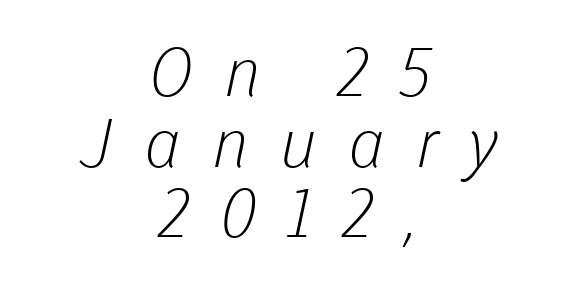
{"serif": "no", "bold": "no", "weight": "light", "width": "normal", "stroke_contrast": "low", "x_height": "medium", "monospaced": "no", "underline": "no", "align": "center", "line_spacing": "tight", "line_spacing_ratio": 1.04, "letter_spacing": "wide", "letter_spacing_em": 0.45, "glyph_px": 68}
